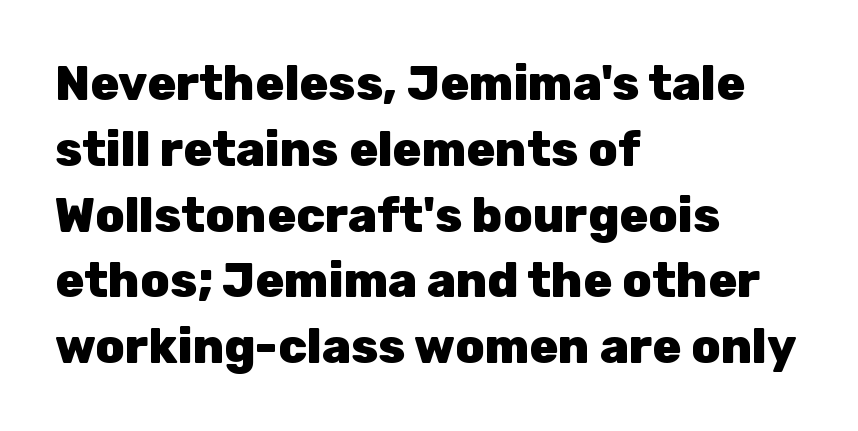
The image shows 48 px heavy sans-serif type, upright; set left-aligned, normal line spacing (1.37x), normal letter spacing, not underlined; low stroke contrast and a medium x-height.
